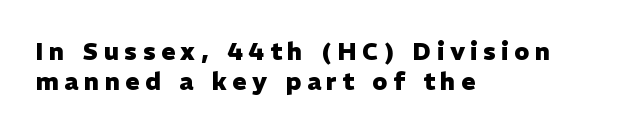
Q: Is the text bold? A: Yes.
Q: Is the text italic (slanted)? A: No, it is upright.
Q: Is the text underlined? A: No.
Q: How is the paragraph aligned? A: Left-aligned.
Q: Is the spacing between letters normal or unusually wide? A: Unusually wide.
